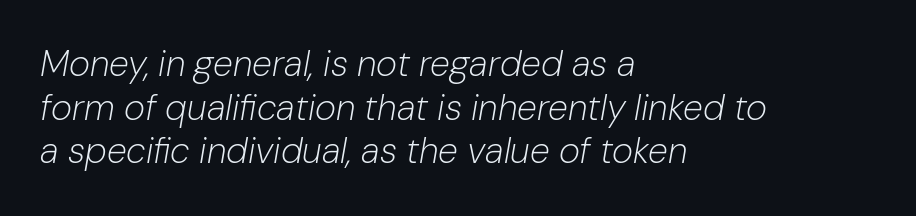
The image shows 36 px light type, italic (leaning right); set left-aligned, line spacing 1.21x, normal letter spacing, not underlined; low stroke contrast and a medium x-height.
